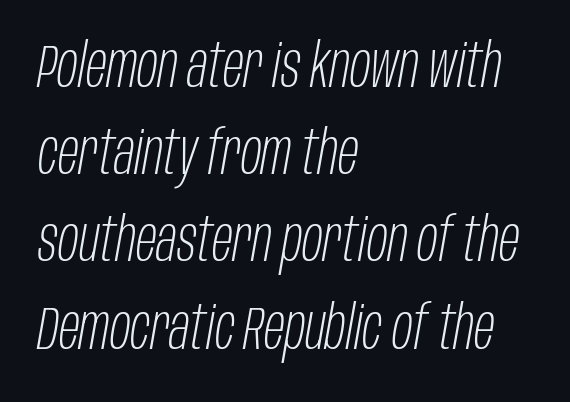
The image shows 61 px light, condensed type, italic (leaning right); set left-aligned, normal line spacing (1.43x), normal letter spacing, not underlined; low stroke contrast and a large x-height.
